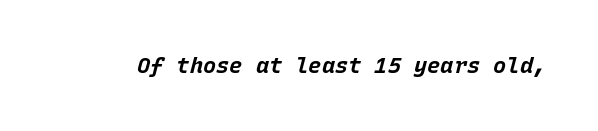
The image shows 22 px bold type, italic (leaning right); set normal letter spacing, not underlined.
